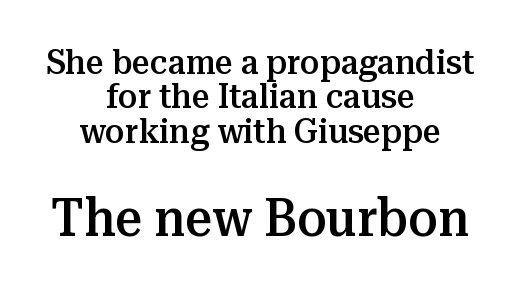
The image shows 53 px semibold serif type, upright; set centered, tight line spacing (0.98x), normal letter spacing, not underlined; the second (bottom) block is 1.51x larger; medium stroke contrast and a medium x-height.
